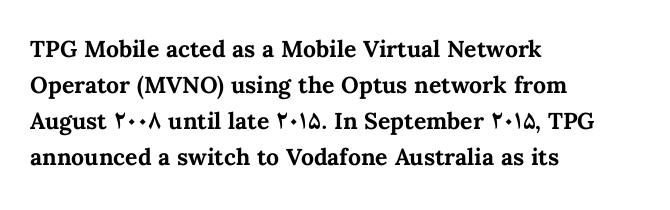
{"italic": "no", "bold": "yes", "underline": "no", "align": "left", "line_spacing": "normal", "line_spacing_ratio": 1.57, "letter_spacing": "normal", "letter_spacing_em": 0.0, "glyph_px": 23}
